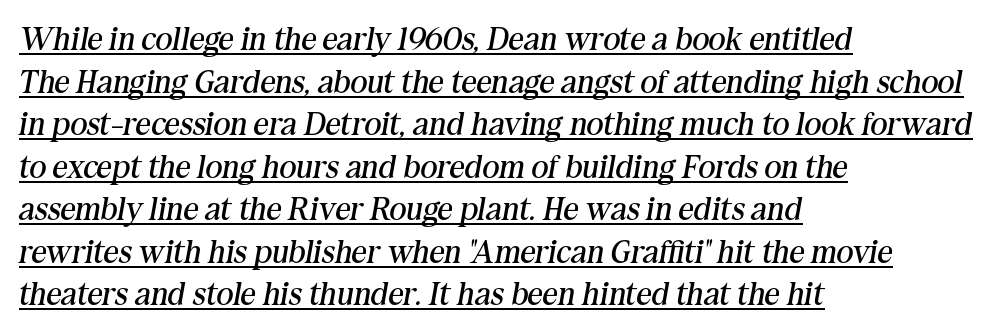
Emphasis-style slanted type is in use. Is the type heavy? It reads as light-to-regular instead. Reading down the block, your eye returns to a fixed left position each line. What stands out about the letter spacing? Nothing — it is the standard amount. How would I describe the line gaps? Plain and ordinary. Unlike a clean sans, this face finishes its strokes with serifs.
